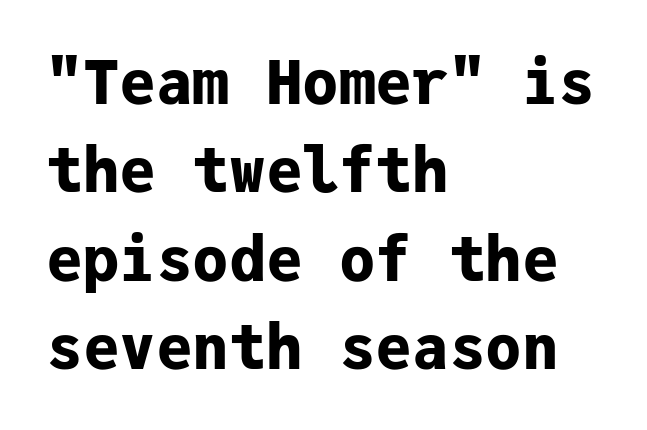
What's the leading like? Ordinary, nothing unusual. Honestly, there is no underline to notice here at all. A student would call this left alignment; a typographer would say flush left, rag right. These lines are rendered in a fixed-pitch font.
